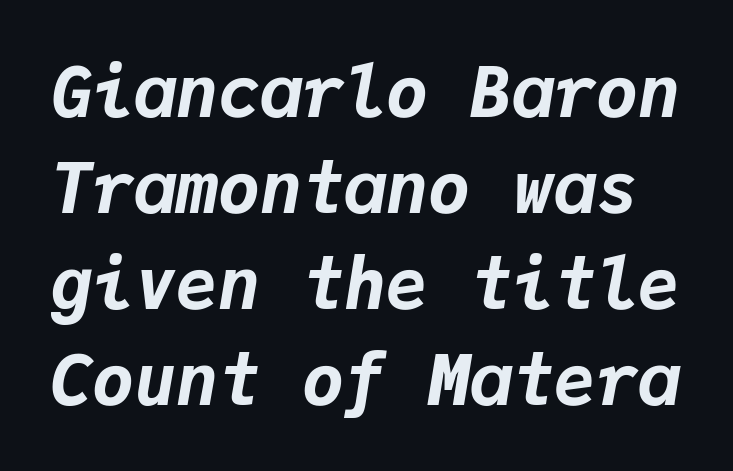
The image shows 70 px bold type, italic (leaning right), monospaced; set normal line spacing (1.37x), normal letter spacing, not underlined; low stroke contrast and a medium x-height.
